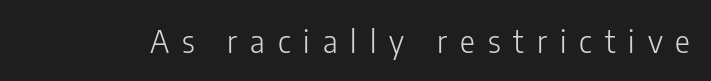
The space beneath each line is pristine and unruled. Is the letter spacing exaggerated? Yes — the characters are pushed far apart. Stems and bowls with no extra thickness — not bold. This rendering employs a face without finishing strokes, i.e., a sans-serif. This is the regular roman posture of the typeface. The passage shown is typed in a proportional face where columns would drift.
